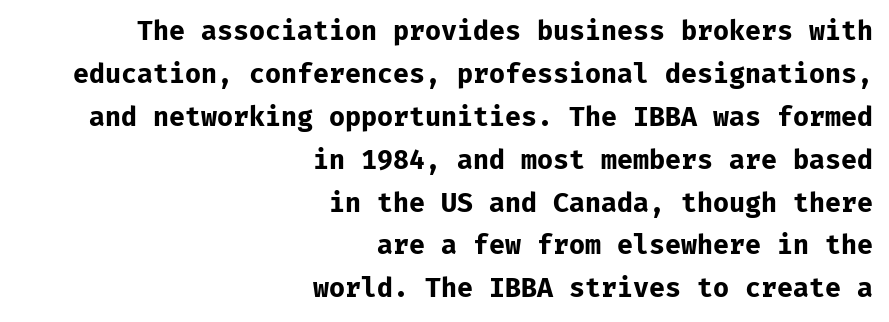
Descenders hang freely into open space. The compositor pushed each line to the right boundary. Designer's note — italics off, roman on. These lines carry a lot of weight — the face is fully bold. Observe the ordinary spacing: letters are neighbours, not strangers.
